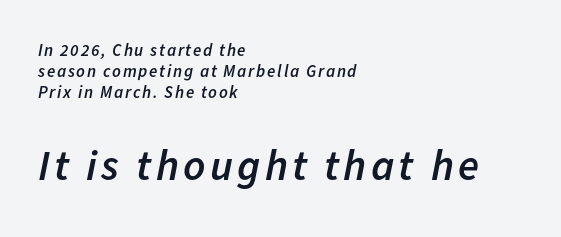
Q: Is the text bold? A: Semi-bold.
Q: Is the text italic (slanted)? A: Yes, it leans right by about 11 degrees.
Q: Is the text underlined? A: No.
Q: How is the paragraph aligned? A: Left-aligned.
Q: Which block of text is set in a larger size, the first (top) or the second (bottom)? A: The second (bottom) one.
Q: Width (condensed, normal, or wide)? A: Normal.
Q: Stroke contrast? A: Low.
Q: x-height? A: Medium.
Q: Monospaced? A: No.
